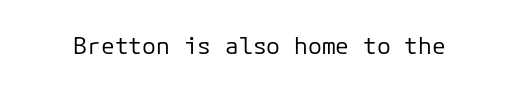
The image shows 23 px text type, upright; set normal letter spacing, not underlined.
